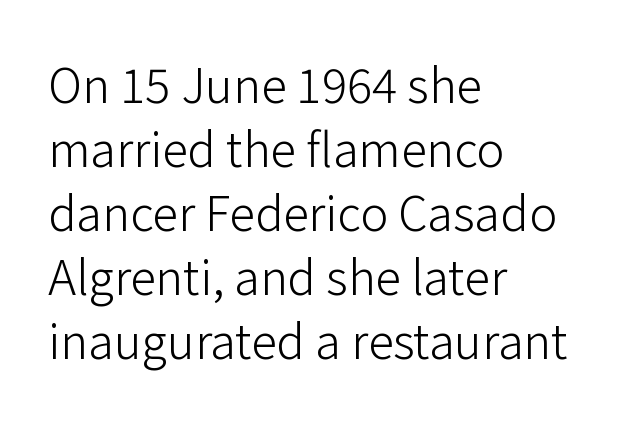
The passage shown is typed in a proportional face where columns would drift. The face used here is rendered with its standard letterfit. The baseline area is clear. The text was rendered using a sans face with plain stroke endings.
